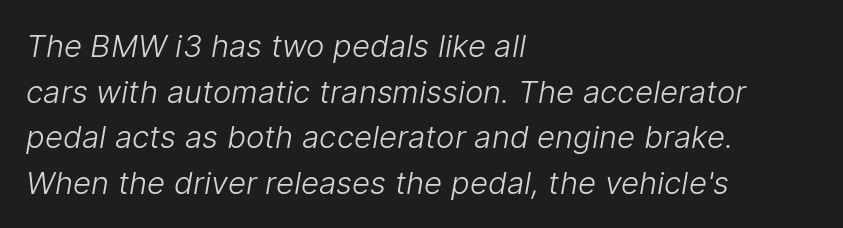
{"serif": "no", "bold": "no", "weight": "light", "width": "normal", "stroke_contrast": "low", "x_height": "medium", "monospaced": "no", "underline": "no", "align": "left", "line_spacing": "normal", "line_spacing_ratio": 1.47, "letter_spacing": "normal", "letter_spacing_em": 0.0, "glyph_px": 31}
